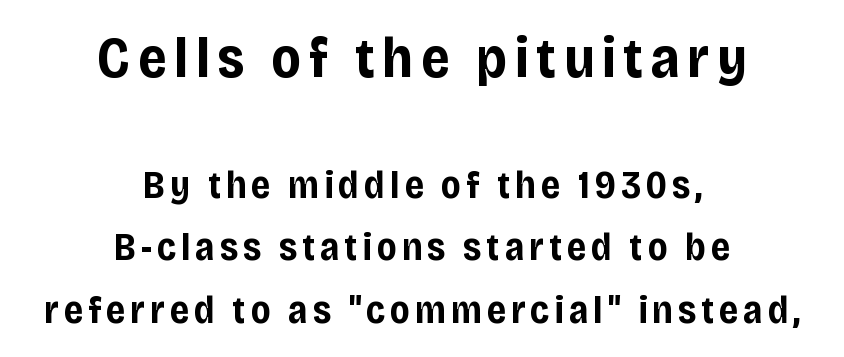
The characters look thick and weighty, a clear bold. A roman cut, with each character standing at attention. Regarding serifs, this sample does without them. Descender tails drop into unmarked territory. Leading: standard. Note the varied advance widths — an 'i' is clearly narrower than an 'm'.
